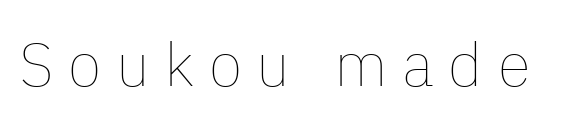
Q: Is the text bold? A: No.
Q: Is the text italic (slanted)? A: No, it is upright.
Q: Is the text underlined? A: No.
Q: Is the spacing between letters normal or unusually wide? A: Unusually wide.
Q: Width (condensed, normal, or wide)? A: Normal.
Q: Stroke contrast? A: Low.
Q: x-height? A: Medium.
Q: Monospaced? A: No.
